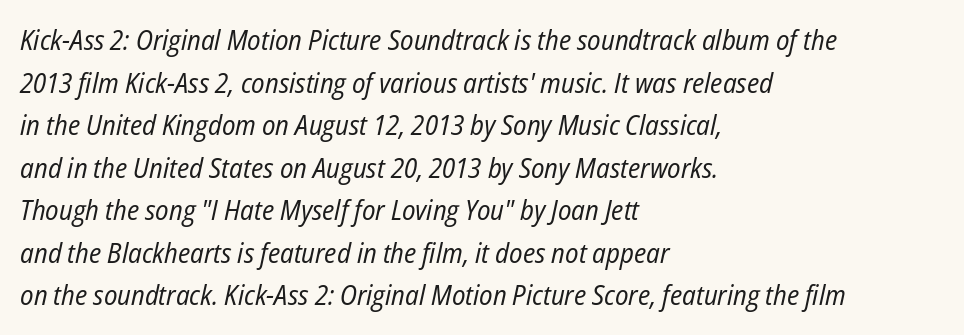
The image shows 28 px regular-weight, condensed type, italic (leaning right); set left-aligned, normal line spacing (1.52x), normal letter spacing, not underlined; low stroke contrast and a medium x-height.
